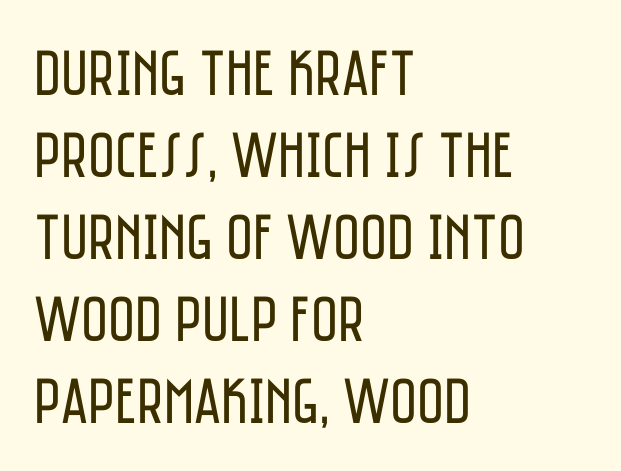
Q: Is the text bold? A: No.
Q: Is the text italic (slanted)? A: No, it is upright.
Q: Is the typeface a serif or a sans-serif typeface? A: Sans-serif.
Q: Is the text underlined? A: No.
Q: How is the paragraph aligned? A: Left-aligned.
Q: Is the spacing between letters normal or unusually wide? A: Normal.
Q: Is the spacing between lines tight, normal or loose? A: Normal.
Q: Width (condensed, normal, or wide)? A: Condensed.
Q: Stroke contrast? A: Low.
Q: x-height? A: Large.
Q: Monospaced? A: No.
